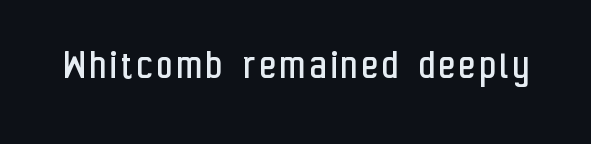
Q: Is the text bold? A: No.
Q: Is the text italic (slanted)? A: No, it is upright.
Q: Is the typeface a serif or a sans-serif typeface? A: Sans-serif.
Q: Is the text underlined? A: No.
Q: Width (condensed, normal, or wide)? A: Condensed.
Q: Stroke contrast? A: Low.
Q: x-height? A: Medium.
Q: Monospaced? A: No.
